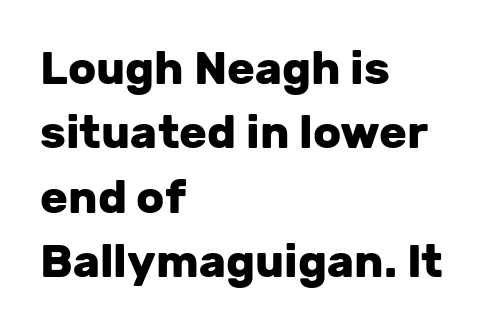
Leading matches the norm, producing a regular column. Anything drawn beneath the words? Only blank space. In terms of letterform style, serifs are entirely absent. Spacing between characters is what you'd get straight out of the box.
